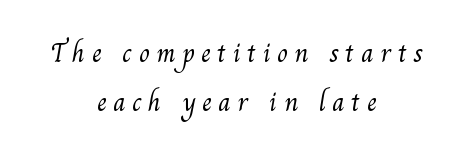
The image shows 28 px light serif type; set centered, line spacing 1.74x, unusually wide letter spacing (+0.23 em), not underlined; medium stroke contrast and a small x-height.
